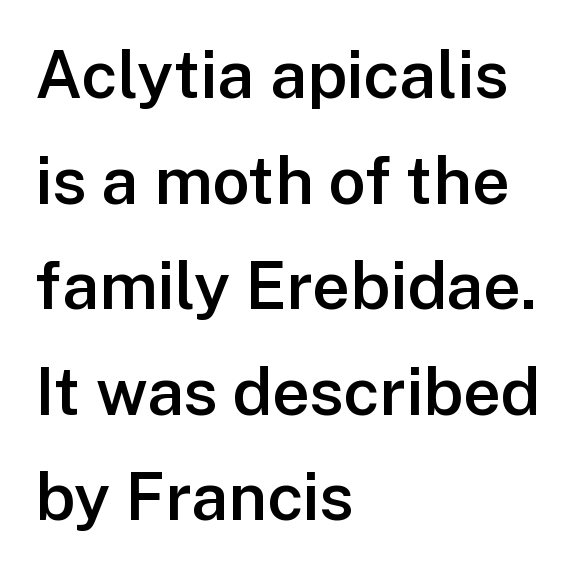
Nope, no serifs anywhere on these letters. Check under the words: just untouched page. I'd describe the lettering as semibold — firm but not a full bold. This block has exactly the height ordinary leading produces. Do the letters lean? They stand straight.
